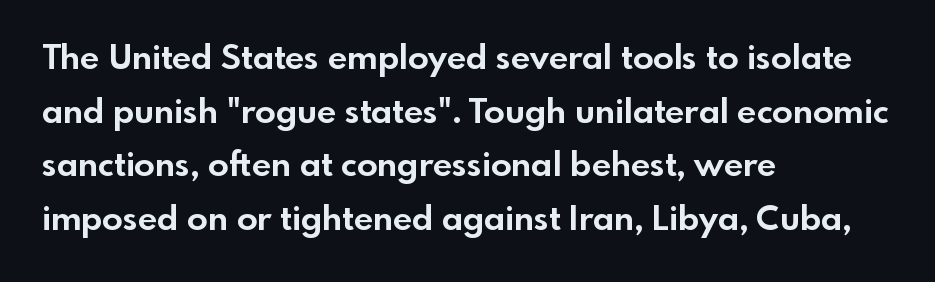
The image shows 34 px bold sans-serif type, upright; set left-aligned, normal line spacing (1.58x), normal letter spacing, not underlined; a small x-height.
